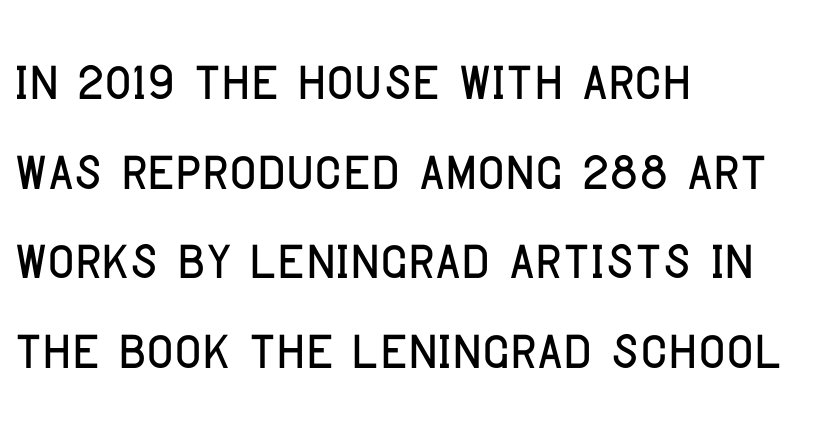
This sample uses an upright cut, with every glyph sitting square on the baseline. The rendering uses natural spacing where letterforms have individual widths. The passage is arranged the way most books set body copy — flush left. Tracking here is standard; glyphs follow each other at the usual distance. No word sits above an underline.
